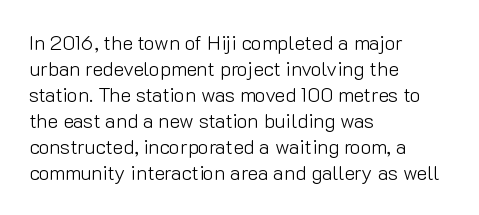
Q: Is the text bold? A: No.
Q: Is the text italic (slanted)? A: No, it is upright.
Q: Is the text underlined? A: No.
Q: How is the paragraph aligned? A: Left-aligned.
Q: Is the spacing between letters normal or unusually wide? A: Normal.
Q: Is the spacing between lines tight, normal or loose? A: Normal.
